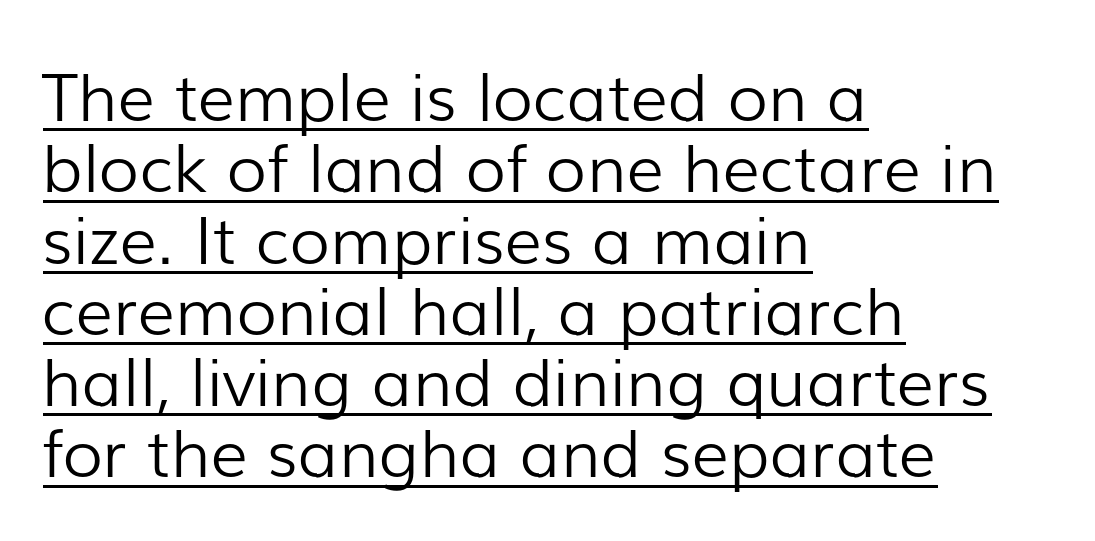
Somebody hit Ctrl+U on this one — the words are underlined. Horizontally, the lines are justified to the leading edge only. Compared with typical body copy, the letter spacing here is the same. Does the lettering tilt? It doesn't — this is upright. Reading down the column, the eye jumps only a short way to each next line.
